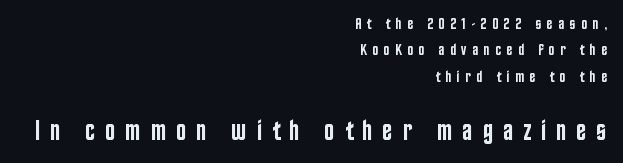
{"serif": "no", "italic": "no", "bold": "semi", "weight": "semibold", "width": "condensed", "stroke_contrast": "low", "x_height": "large", "monospaced": "no", "underline": "no", "align": "right", "line_spacing": "normal", "line_spacing_ratio": 1.65, "letter_spacing": "wide", "letter_spacing_em": 0.34, "larger_block": "second", "size_ratio": 1.75, "glyph_px": 28}
